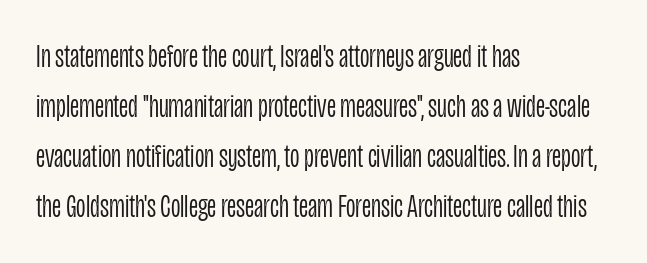
Q: Is the text bold? A: No.
Q: Is the text italic (slanted)? A: No, it is upright.
Q: Is the typeface a serif or a sans-serif typeface? A: Sans-serif.
Q: Is the text underlined? A: No.
Q: How is the paragraph aligned? A: Left-aligned.
Q: Is the spacing between letters normal or unusually wide? A: Normal.
Q: Is the spacing between lines tight, normal or loose? A: Normal.
Q: Width (condensed, normal, or wide)? A: Condensed.
Q: Stroke contrast? A: Low.
Q: x-height? A: Large.
Q: Monospaced? A: No.
